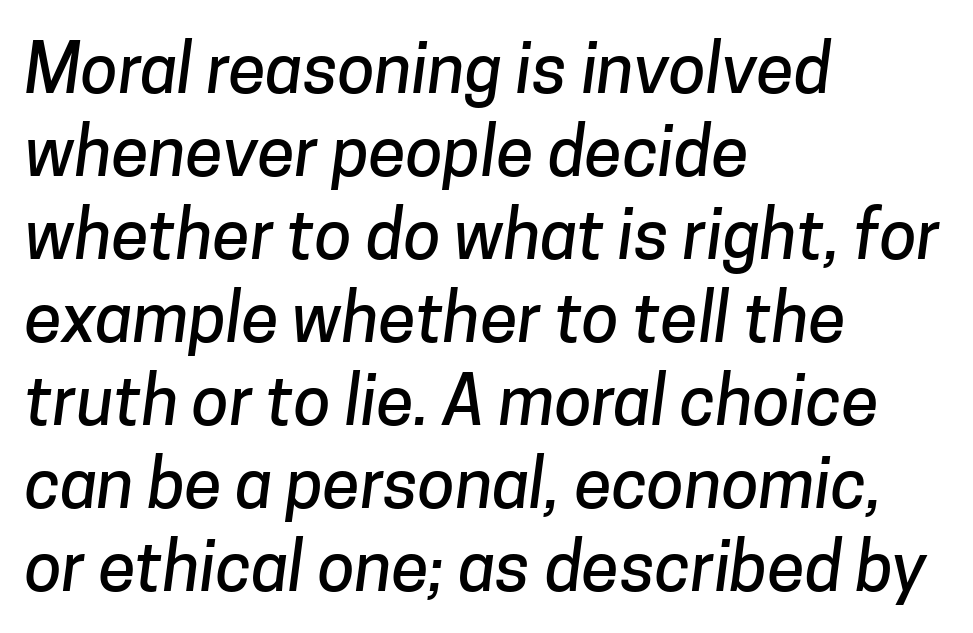
Q: Is the typeface a serif or a sans-serif typeface? A: Sans-serif.
Q: Is the text underlined? A: No.
Q: How is the paragraph aligned? A: Left-aligned.
Q: Is the spacing between letters normal or unusually wide? A: Normal.
Q: Width (condensed, normal, or wide)? A: Normal.
Q: Stroke contrast? A: Low.
Q: x-height? A: Medium.
Q: Monospaced? A: No.
